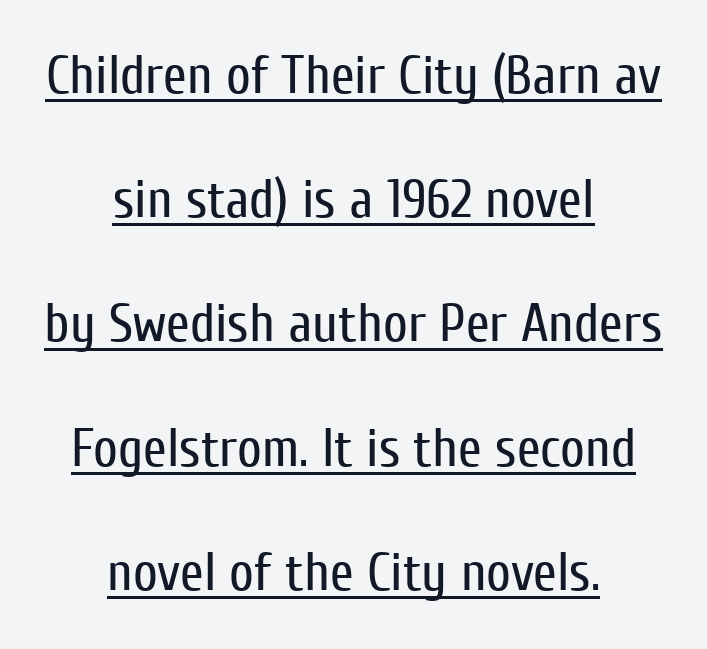
Q: Is the text bold? A: No.
Q: Is the text italic (slanted)? A: No, it is upright.
Q: Is the typeface a serif or a sans-serif typeface? A: Sans-serif.
Q: Is the text underlined? A: Yes.
Q: How is the paragraph aligned? A: Centered.
Q: Is the spacing between letters normal or unusually wide? A: Normal.
Q: Is the spacing between lines tight, normal or loose? A: Loose.
Q: Width (condensed, normal, or wide)? A: Condensed.
Q: Stroke contrast? A: Low.
Q: x-height? A: Medium.
Q: Monospaced? A: No.
